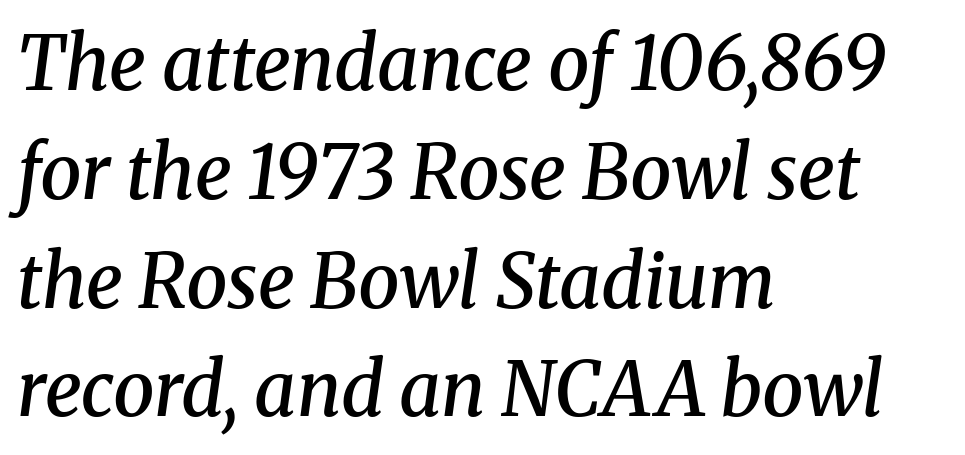
The image shows 74 px semibold serif type, italic (leaning right); set left-aligned, normal line spacing (1.47x), normal letter spacing, not underlined; medium stroke contrast and a medium x-height.
